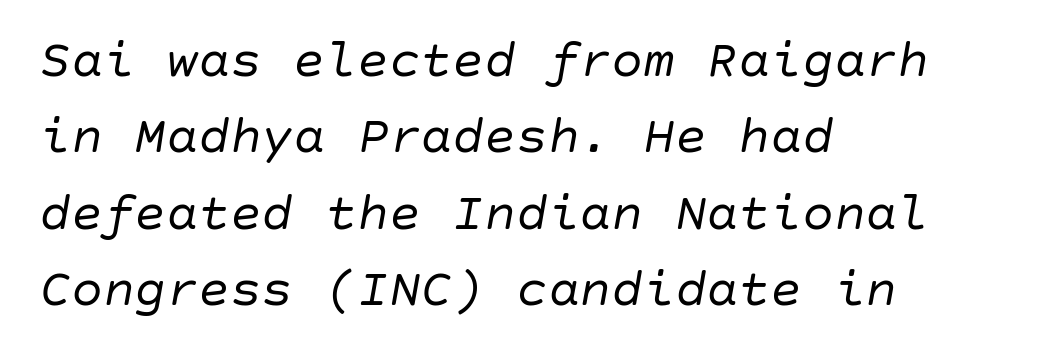
There's an unmistakable incline to the writing here. Observe the ordinary spacing: letters are neighbours, not strangers. Is this a heavy cut? Hardly; it is regular or lighter. The rendering anchors every line to the left-hand side. Normally led — the rows are evenly, conventionally spaced.
